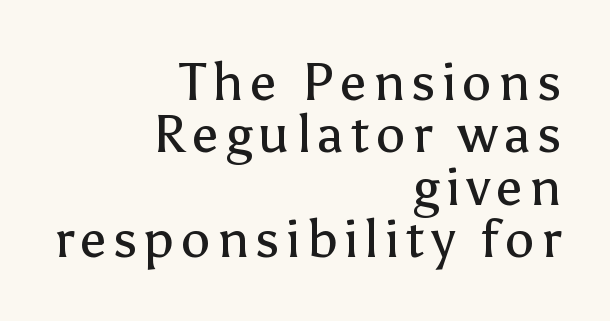
{"serif": "no", "italic": "no", "bold": "no", "weight": "regular", "width": "normal", "stroke_contrast": "low", "x_height": "medium", "monospaced": "no", "underline": "no", "align": "right", "line_spacing": "tight", "line_spacing_ratio": 0.99, "glyph_px": 53}
